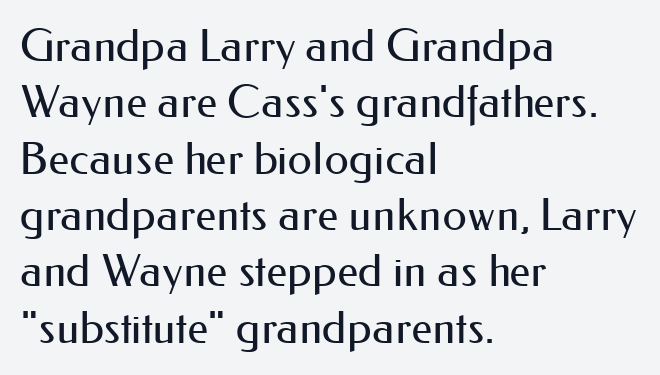
Typographically, this falls in the sans-serif category. Stroke thickness stays within the range of a standard reading face or lighter. Vertical strokes here are truly vertical. This rendering uses left alignment, leaving the right contour irregular. Proportional: the letters do not fall into vertical columns.
